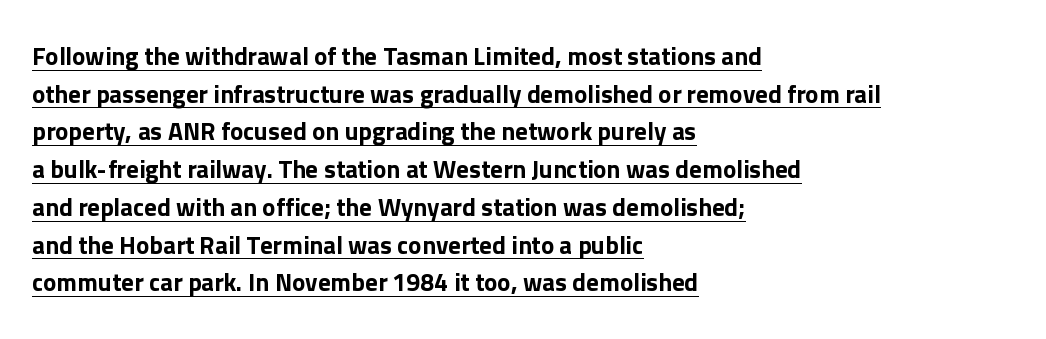
Q: Is the text italic (slanted)? A: No, it is upright.
Q: Is the text underlined? A: Yes.
Q: How is the paragraph aligned? A: Left-aligned.
Q: Is the spacing between letters normal or unusually wide? A: Normal.
Q: Is the spacing between lines tight, normal or loose? A: Normal.
